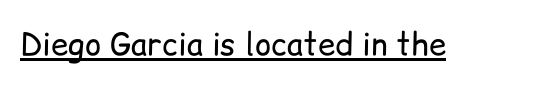
Q: Is the text bold? A: No.
Q: Is the text italic (slanted)? A: No, it is upright.
Q: Is the typeface a serif or a sans-serif typeface? A: Sans-serif.
Q: Is the text underlined? A: Yes.
Q: Is the spacing between letters normal or unusually wide? A: Normal.
Q: Width (condensed, normal, or wide)? A: Normal.
Q: Stroke contrast? A: Low.
Q: x-height? A: Medium.
Q: Monospaced? A: No.
